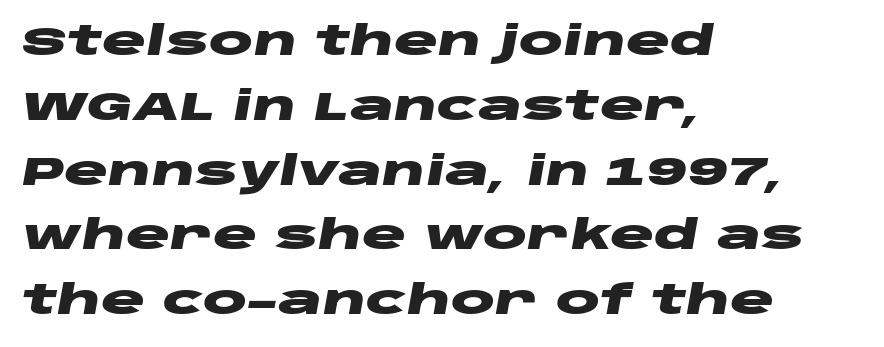
{"italic": "yes", "lean": "right", "slant_degrees": 10, "bold": "yes", "weight": "heavy", "width": "wide", "stroke_contrast": "low", "x_height": "large", "monospaced": "no", "underline": "no", "align": "left", "line_spacing": "normal", "line_spacing_ratio": 1.58, "letter_spacing": "normal", "letter_spacing_em": 0.0, "glyph_px": 41}
